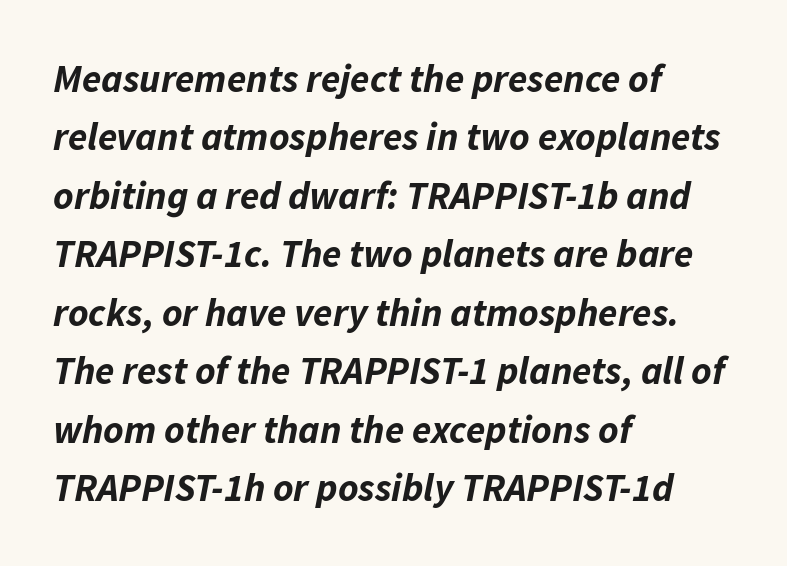
{"italic": "yes", "lean": "right", "slant_degrees": 11, "bold": "yes", "weight": "bold", "width": "normal", "stroke_contrast": "low", "x_height": "medium", "monospaced": "no", "underline": "no", "align": "left", "line_spacing": "normal", "line_spacing_ratio": 1.5, "letter_spacing": "normal", "letter_spacing_em": 0.0, "glyph_px": 39}
